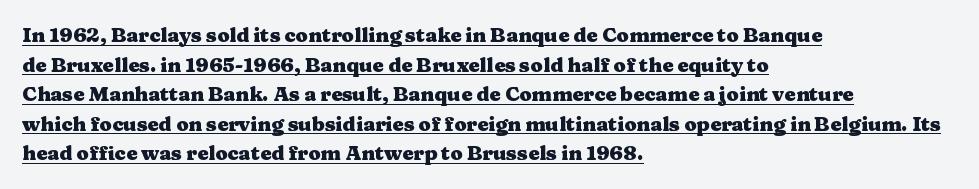
Leftover space on each line is placed entirely after the last word. The space between consecutive lines is moderate. Ordinary non-slanted type is in use. This sample uses plain, unmodified letter spacing. Students, observe the line beneath the letters — that is underlining. The font is running at its bold setting.
